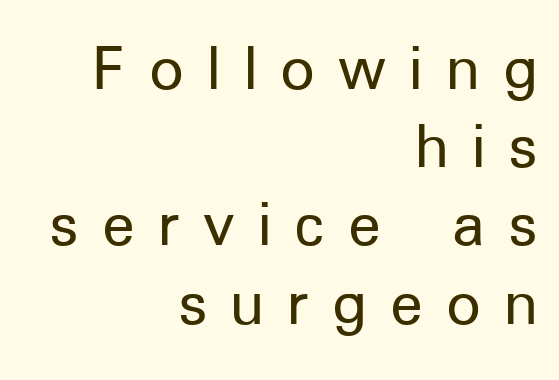
Q: Is the text italic (slanted)? A: No, it is upright.
Q: Is the typeface a serif or a sans-serif typeface? A: Sans-serif.
Q: Is the text underlined? A: No.
Q: How is the paragraph aligned? A: Right-aligned.
Q: Is the spacing between letters normal or unusually wide? A: Unusually wide.
Q: Is the spacing between lines tight, normal or loose? A: Tight.
Q: Width (condensed, normal, or wide)? A: Normal.
Q: Stroke contrast? A: Low.
Q: x-height? A: Medium.
Q: Monospaced? A: No.
